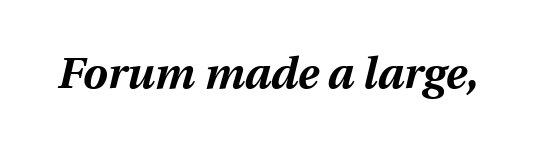
Q: Is the text bold? A: Yes.
Q: Is the text italic (slanted)? A: Yes, it leans right by about 13 degrees.
Q: Is the text underlined? A: No.
Q: Is the spacing between letters normal or unusually wide? A: Normal.
Q: Width (condensed, normal, or wide)? A: Normal.
Q: Stroke contrast? A: Medium.
Q: x-height? A: Medium.
Q: Monospaced? A: No.
